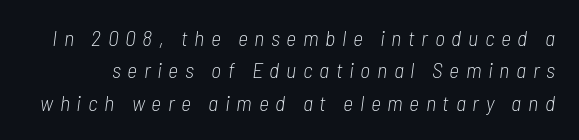
Weight: not bold — regular or lighter. Look at the tracking — it's clearly loosened, letters drifting apart. In terms of leading, this rendering sits right in the middle. The specimen omits any rule beneath the text block's lines. These lines were composed using italics.
